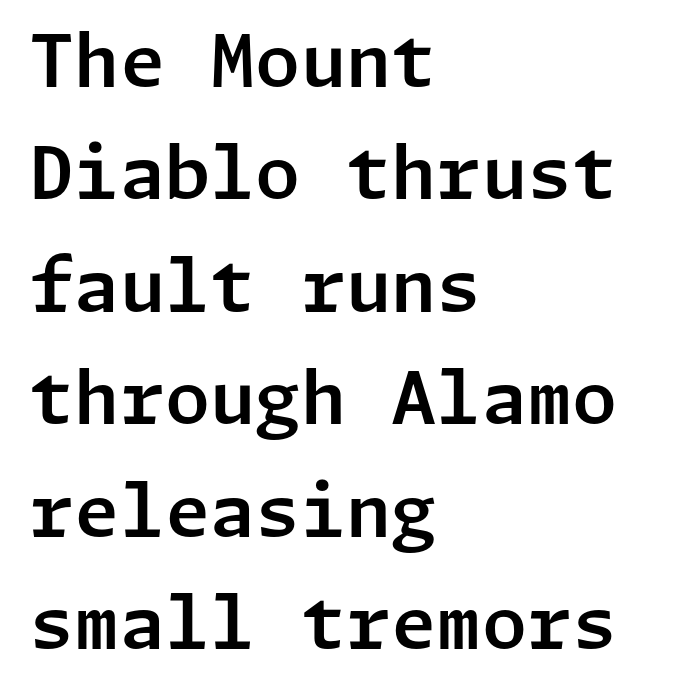
The image shows 73 px sans-serif type, upright; set left-aligned, normal line spacing (1.54x), normal letter spacing, not underlined; low stroke contrast and a medium x-height.
